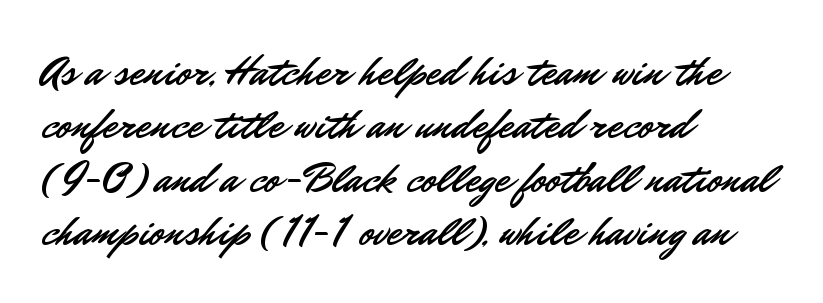
Q: Is the text italic (slanted)? A: Yes.
Q: Is the typeface a serif or a sans-serif typeface? A: Sans-serif.
Q: Is the text underlined? A: No.
Q: How is the paragraph aligned? A: Left-aligned.
Q: Is the spacing between letters normal or unusually wide? A: Normal.
Q: Width (condensed, normal, or wide)? A: Normal.
Q: Stroke contrast? A: Low.
Q: x-height? A: Small.
Q: Monospaced? A: No.
